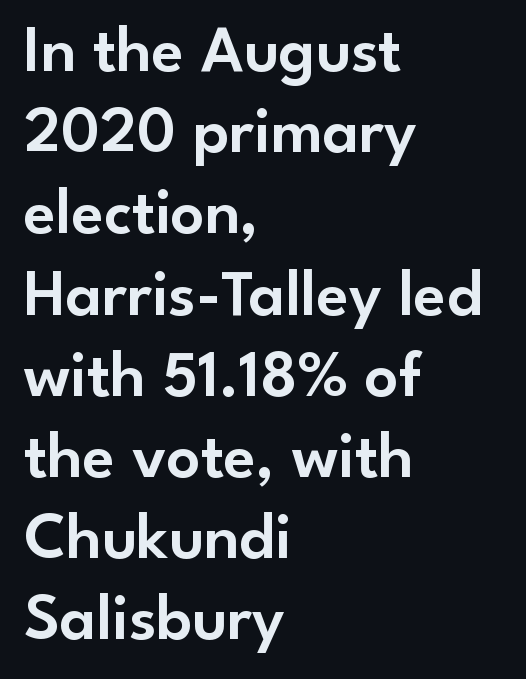
The image shows 66 px sans-serif type, upright; set left-aligned, line spacing 1.23x, normal letter spacing, not underlined; low stroke contrast and a small x-height.
